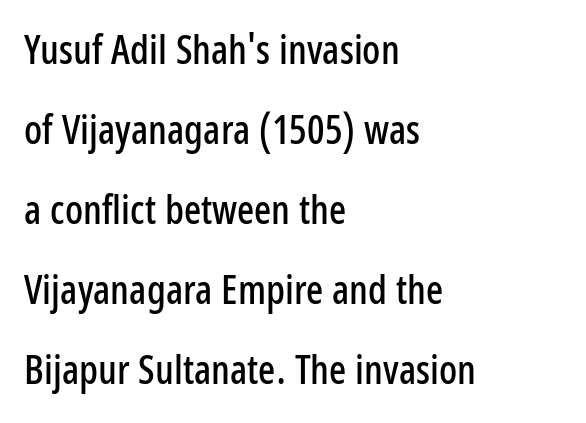
{"serif": "no", "italic": "no", "width": "condensed", "stroke_contrast": "low", "x_height": "medium", "monospaced": "no", "underline": "no", "align": "left", "line_spacing": "loose", "line_spacing_ratio": 2.0, "letter_spacing": "normal", "letter_spacing_em": 0.0, "glyph_px": 40}
